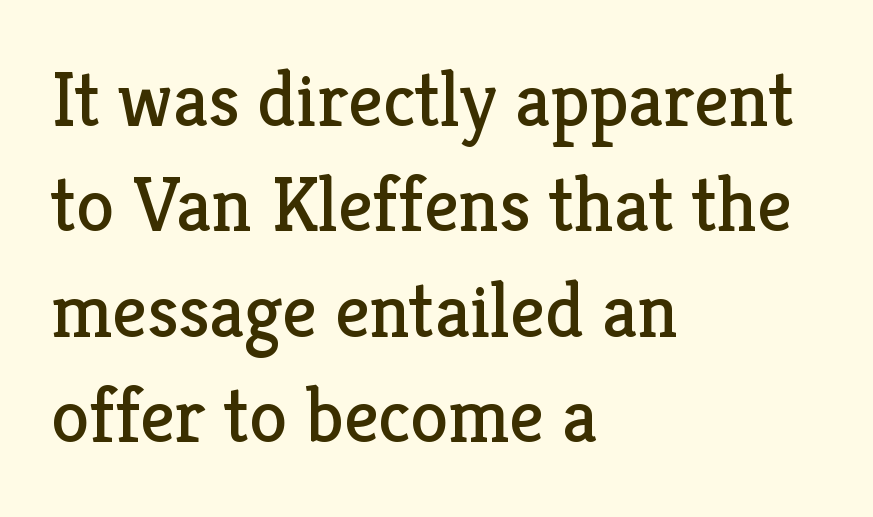
{"serif": "yes", "italic": "no", "bold": "no", "weight": "regular", "width": "normal", "stroke_contrast": "low", "x_height": "medium", "monospaced": "no", "underline": "no", "align": "left", "line_spacing": "normal", "line_spacing_ratio": 1.37, "letter_spacing": "normal", "letter_spacing_em": 0.0, "glyph_px": 77}
